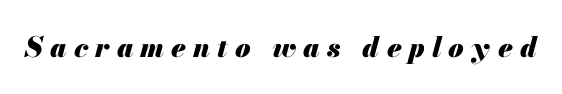
Proportional: the letters do not fall into vertical columns. Rule under the text: the space is simply empty. Every character sits at an angle, as italics do. Is the letter spacing exaggerated? Yes — the characters are pushed far apart. Typographic density is high because the face is bold.
